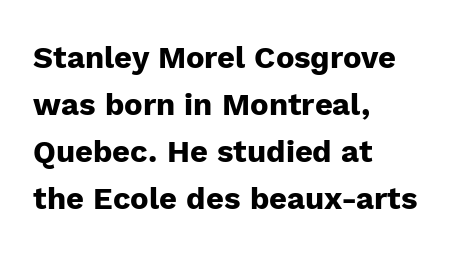
Q: Is the text bold? A: Yes.
Q: Is the text italic (slanted)? A: No, it is upright.
Q: Is the typeface a serif or a sans-serif typeface? A: Sans-serif.
Q: Is the text underlined? A: No.
Q: How is the paragraph aligned? A: Left-aligned.
Q: Is the spacing between letters normal or unusually wide? A: Normal.
Q: Is the spacing between lines tight, normal or loose? A: Normal.
Q: Width (condensed, normal, or wide)? A: Normal.
Q: Stroke contrast? A: Low.
Q: x-height? A: Medium.
Q: Monospaced? A: No.
